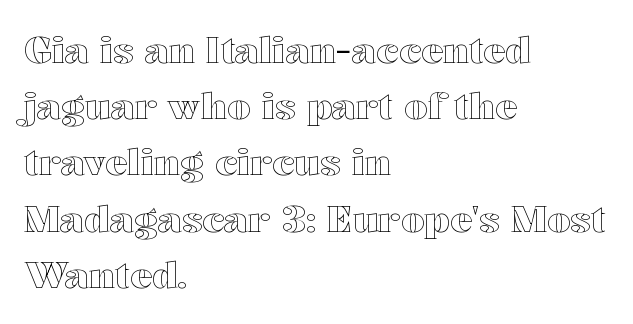
Q: Is the text italic (slanted)? A: No, it is upright.
Q: Is the text underlined? A: No.
Q: How is the paragraph aligned? A: Left-aligned.
Q: Is the spacing between letters normal or unusually wide? A: Normal.
Q: Is the spacing between lines tight, normal or loose? A: Normal.
Q: Width (condensed, normal, or wide)? A: Wide.
Q: x-height? A: Medium.
Q: Monospaced? A: No.
